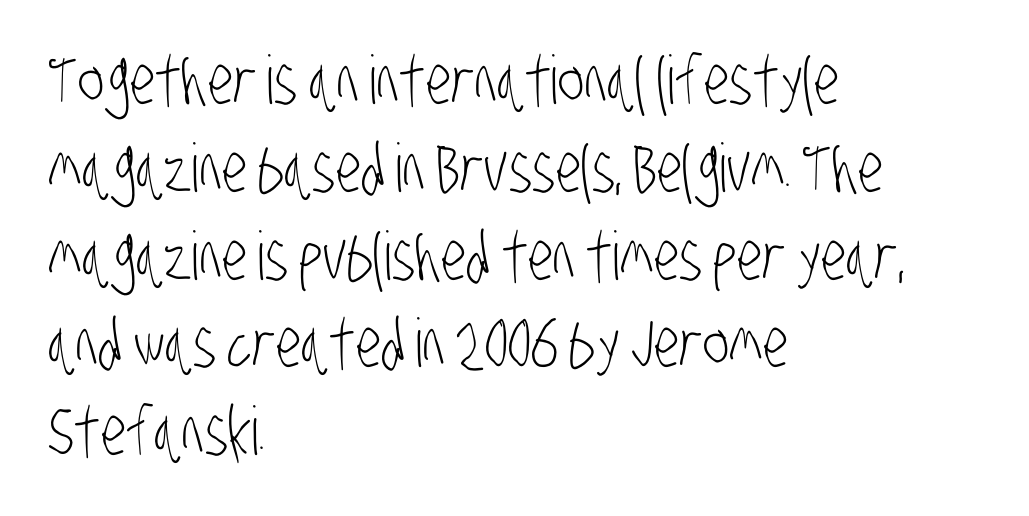
Line starts are locked; line ends wander. The tracking reads as untouched default to a designer's eye. Looks like regular typesetting: each glyph gets only the width it needs. Summary of weight: not heavy and not bold.
